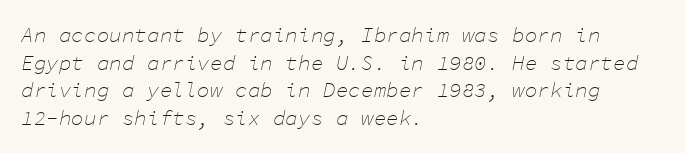
The image shows 21 px text type, italic (leaning right); set left-aligned, normal line spacing (1.32x), normal letter spacing, not underlined.
